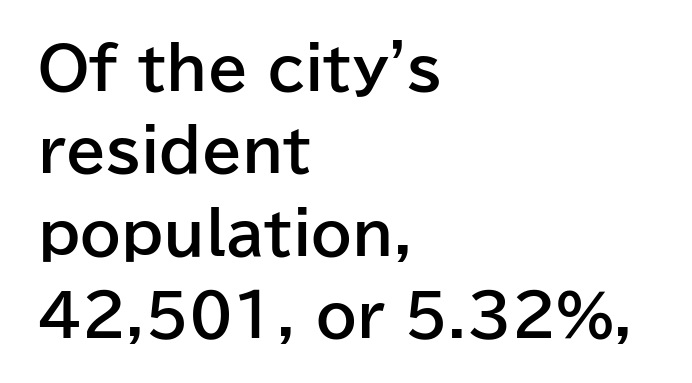
The image shows 58 px bold sans-serif type, upright; set left-aligned, normal line spacing (1.42x), normal letter spacing, not underlined; low stroke contrast and a medium x-height.
